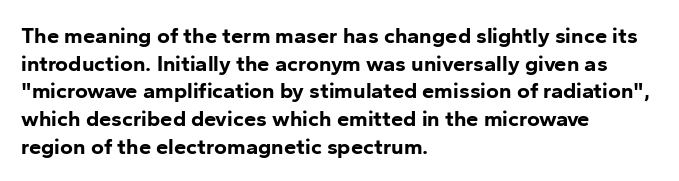
Q: Is the text bold? A: Yes.
Q: Is the text italic (slanted)? A: No, it is upright.
Q: Is the text underlined? A: No.
Q: How is the paragraph aligned? A: Left-aligned.
Q: Is the spacing between letters normal or unusually wide? A: Normal.
Q: Is the spacing between lines tight, normal or loose? A: Normal.
